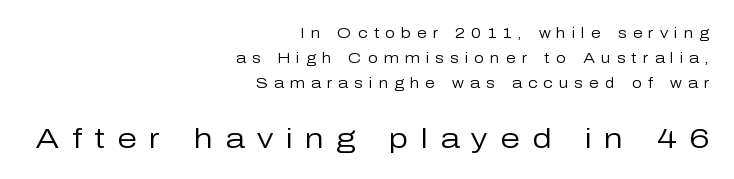
Q: Is the text bold? A: No.
Q: Is the text italic (slanted)? A: No, it is upright.
Q: Is the typeface a serif or a sans-serif typeface? A: Sans-serif.
Q: Is the text underlined? A: No.
Q: How is the paragraph aligned? A: Right-aligned.
Q: Is the spacing between letters normal or unusually wide? A: Unusually wide.
Q: Which block of text is set in a larger size, the first (top) or the second (bottom)? A: The second (bottom) one.
Q: Width (condensed, normal, or wide)? A: Normal.
Q: Stroke contrast? A: Low.
Q: x-height? A: Medium.
Q: Monospaced? A: No.
